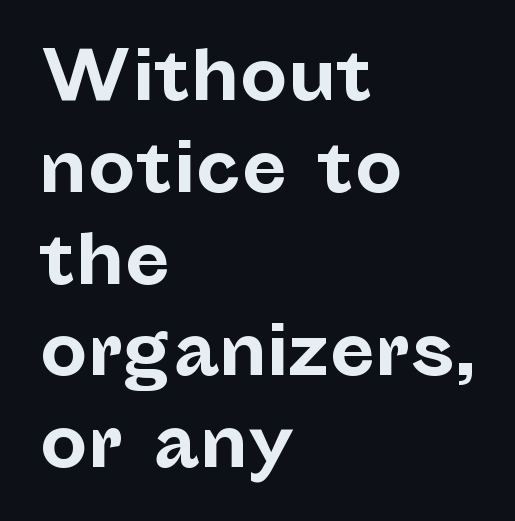
Q: Is the text bold? A: Yes.
Q: Is the text italic (slanted)? A: No, it is upright.
Q: Is the typeface a serif or a sans-serif typeface? A: Sans-serif.
Q: Is the text underlined? A: No.
Q: How is the paragraph aligned? A: Left-aligned.
Q: Is the spacing between letters normal or unusually wide? A: Normal.
Q: Is the spacing between lines tight, normal or loose? A: Normal.
Q: Width (condensed, normal, or wide)? A: Normal.
Q: Stroke contrast? A: Low.
Q: x-height? A: Medium.
Q: Monospaced? A: No.
